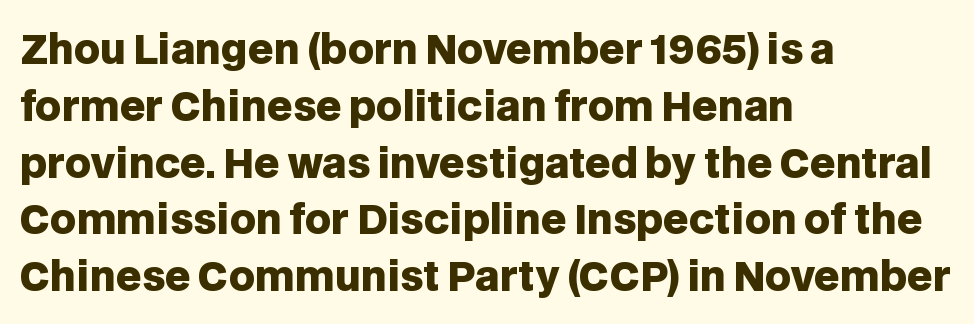
Plain, unruled lines of type. Looks like regular typesetting: each glyph gets only the width it needs. Inter-character spacing is left at the font's built-in metrics. The typography opts for an upright posture over an oblique one.
